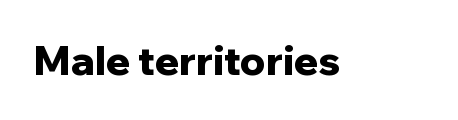
{"serif": "no", "italic": "no", "bold": "yes", "weight": "bold", "width": "normal", "stroke_contrast": "low", "x_height": "medium", "monospaced": "no", "underline": "no", "letter_spacing": "normal", "letter_spacing_em": 0.0, "glyph_px": 40}
